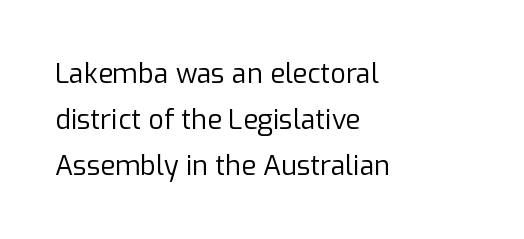
{"italic": "no", "bold": "no", "underline": "no", "align": "left", "line_spacing": "normal", "line_spacing_ratio": 1.7, "letter_spacing": "normal", "letter_spacing_em": 0.0, "glyph_px": 27}
